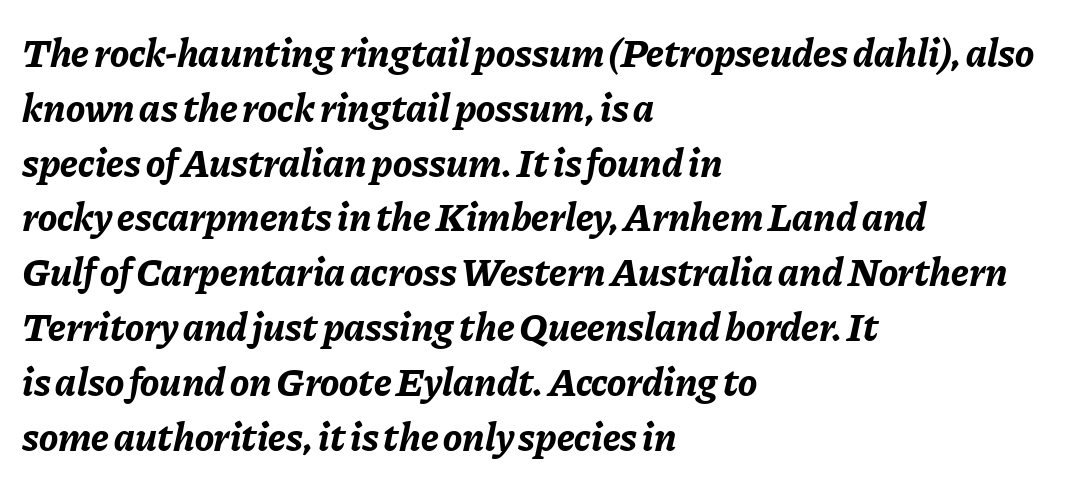
Q: Is the text bold? A: Yes.
Q: Is the text italic (slanted)? A: Yes, it leans right by about 11 degrees.
Q: Is the text underlined? A: No.
Q: How is the paragraph aligned? A: Left-aligned.
Q: Is the spacing between letters normal or unusually wide? A: Normal.
Q: Is the spacing between lines tight, normal or loose? A: Normal.
Q: Width (condensed, normal, or wide)? A: Normal.
Q: Stroke contrast? A: Low.
Q: x-height? A: Medium.
Q: Monospaced? A: No.
